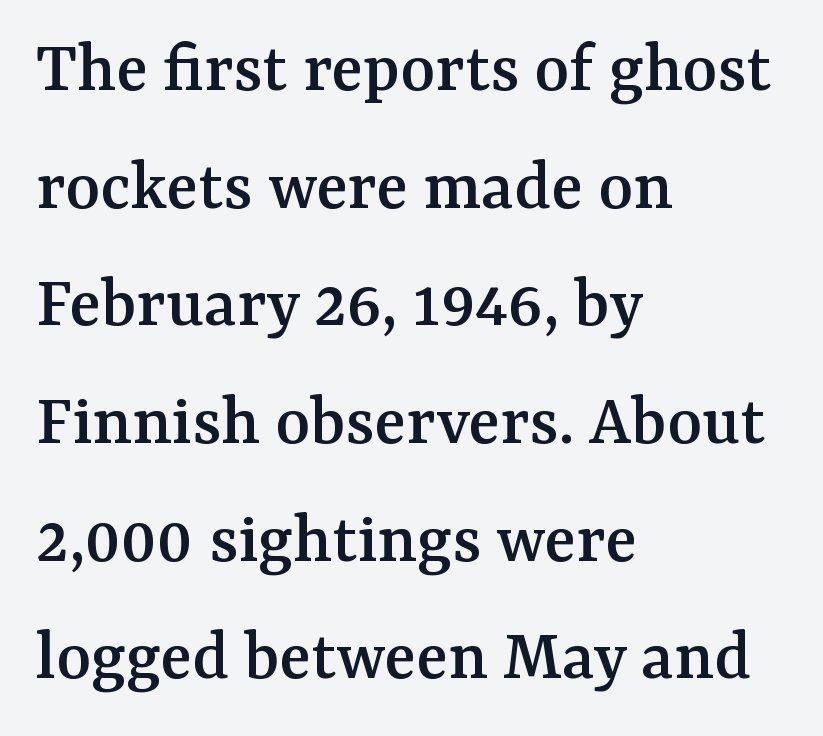
Q: Is the text italic (slanted)? A: No, it is upright.
Q: Is the typeface a serif or a sans-serif typeface? A: Serif.
Q: Is the text underlined? A: No.
Q: How is the paragraph aligned? A: Left-aligned.
Q: Is the spacing between letters normal or unusually wide? A: Normal.
Q: Is the spacing between lines tight, normal or loose? A: Normal.
Q: Width (condensed, normal, or wide)? A: Normal.
Q: Stroke contrast? A: Medium.
Q: x-height? A: Medium.
Q: Monospaced? A: No.
